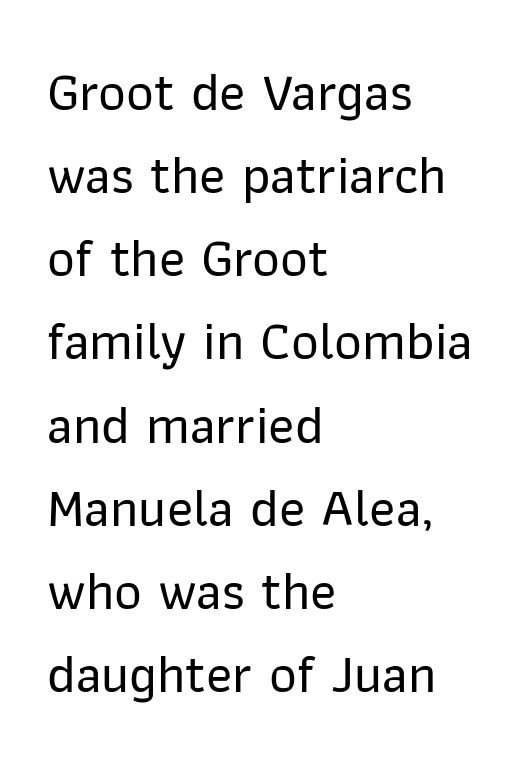
Q: Is the text italic (slanted)? A: No, it is upright.
Q: Is the typeface a serif or a sans-serif typeface? A: Sans-serif.
Q: Is the text underlined? A: No.
Q: How is the paragraph aligned? A: Left-aligned.
Q: Is the spacing between letters normal or unusually wide? A: Normal.
Q: Is the spacing between lines tight, normal or loose? A: Normal.
Q: Width (condensed, normal, or wide)? A: Normal.
Q: Stroke contrast? A: Low.
Q: x-height? A: Medium.
Q: Monospaced? A: No.
